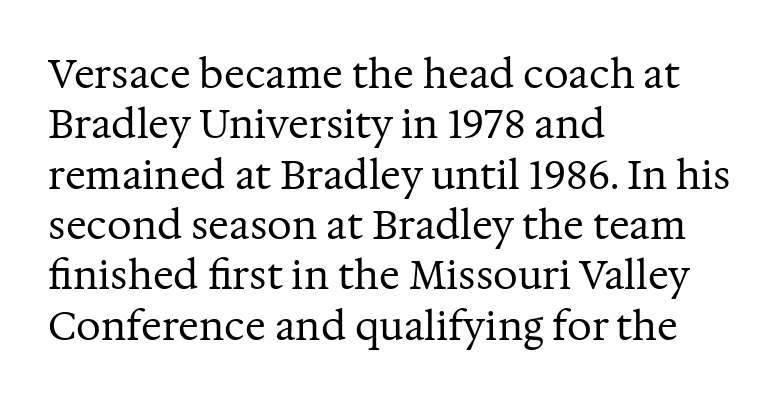
{"serif": "yes", "italic": "no", "bold": "no", "weight": "regular", "width": "normal", "stroke_contrast": "medium", "x_height": "medium", "monospaced": "no", "underline": "no", "align": "left", "line_spacing": "normal", "line_spacing_ratio": 1.29, "letter_spacing": "normal", "letter_spacing_em": 0.0, "glyph_px": 39}
